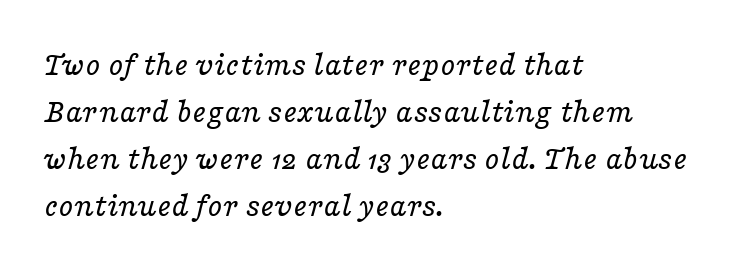
The image shows 34 px regular-weight, wide serif type, italic (leaning right); set left-aligned, normal line spacing (1.38x), normal letter spacing, not underlined; low stroke contrast and a medium x-height.
